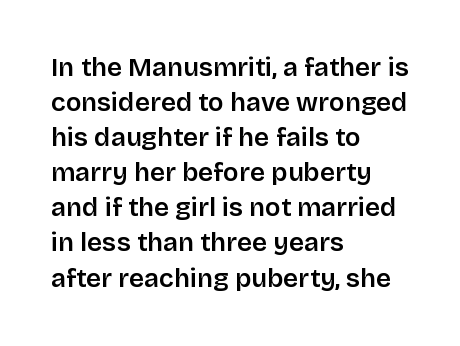
{"italic": "no", "bold": "semi", "underline": "no", "align": "left", "line_spacing": "normal", "line_spacing_ratio": 1.35, "letter_spacing": "normal", "letter_spacing_em": 0.0, "glyph_px": 26}
